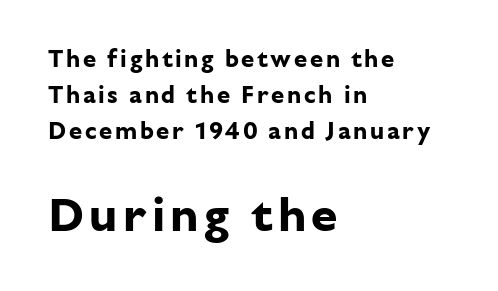
{"serif": "no", "italic": "no", "bold": "yes", "weight": "bold", "width": "normal", "stroke_contrast": "low", "x_height": "medium", "monospaced": "no", "underline": "no", "align": "left", "line_spacing": "normal", "line_spacing_ratio": 1.49, "larger_block": "second", "size_ratio": 2.0, "glyph_px": 48}
